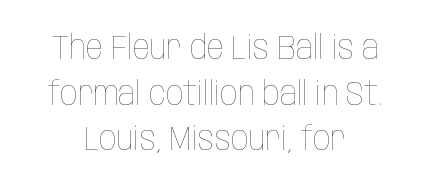
The image shows 34 px thin, condensed type, upright; set centered, normal line spacing (1.34x), normal letter spacing, not underlined; low stroke contrast and a large x-height.
